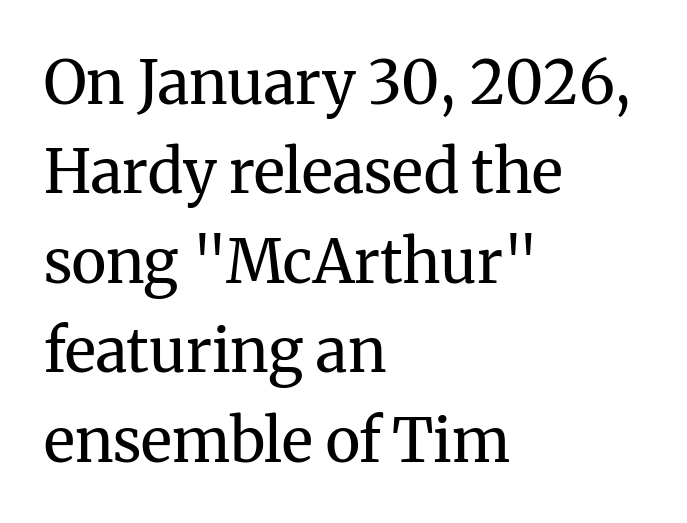
The image shows 60 px regular-weight serif type, upright; set left-aligned, normal line spacing (1.49x), normal letter spacing, not underlined; medium stroke contrast and a medium x-height.
